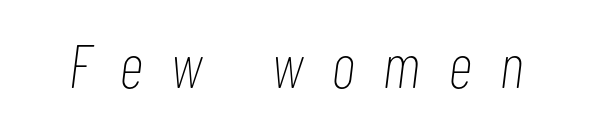
{"italic": "yes", "lean": "right", "slant_degrees": 7, "bold": "no", "weight": "thin", "width": "condensed", "stroke_contrast": "low", "x_height": "medium", "monospaced": "no", "underline": "no", "letter_spacing": "wide", "letter_spacing_em": 0.47, "glyph_px": 62}
